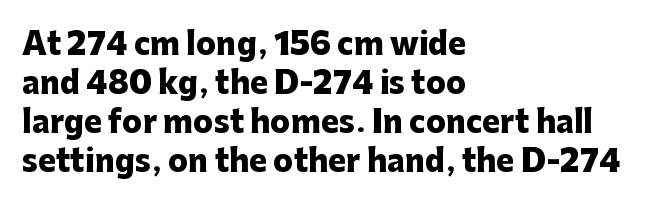
The image shows 30 px heavy sans-serif type, upright; set left-aligned, normal line spacing (1.3x), normal letter spacing, not underlined; low stroke contrast and a medium x-height.
